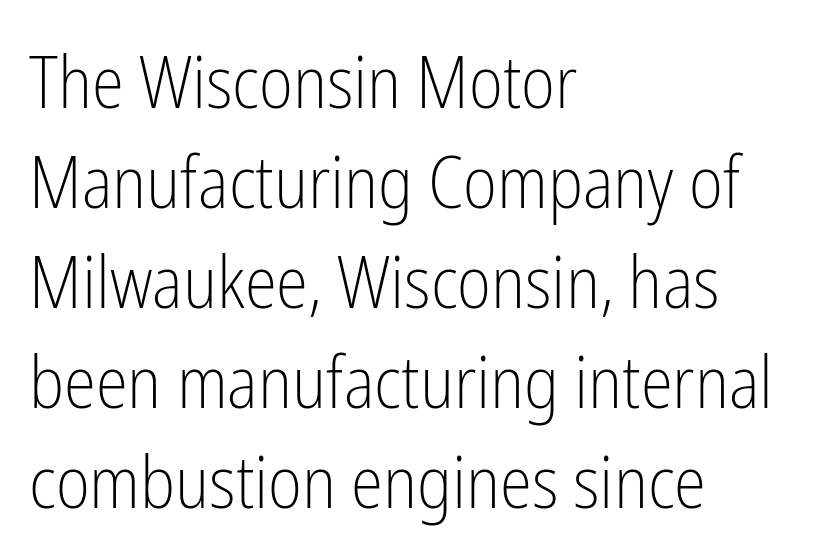
The image shows 73 px light, condensed sans-serif type, upright; set left-aligned, normal line spacing (1.37x), normal letter spacing, not underlined; low stroke contrast and a medium x-height.
